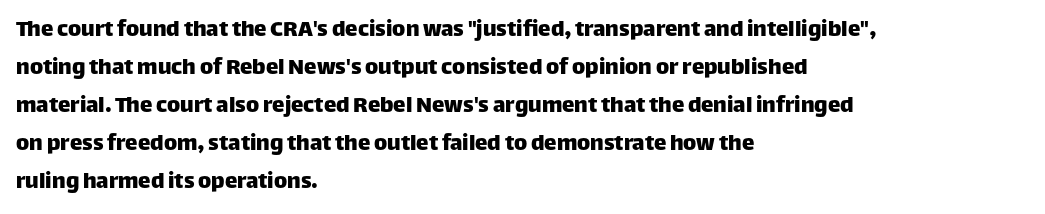
Q: Is the text italic (slanted)? A: No, it is upright.
Q: Is the text underlined? A: No.
Q: How is the paragraph aligned? A: Left-aligned.
Q: Is the spacing between letters normal or unusually wide? A: Normal.
Q: Is the spacing between lines tight, normal or loose? A: Normal.
